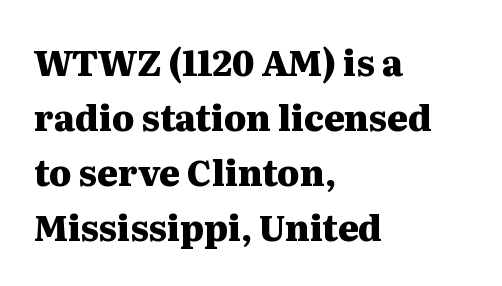
The image shows 35 px heavy, wide serif type, upright; set left-aligned, normal line spacing (1.57x), normal letter spacing, not underlined; medium stroke contrast and a medium x-height.
